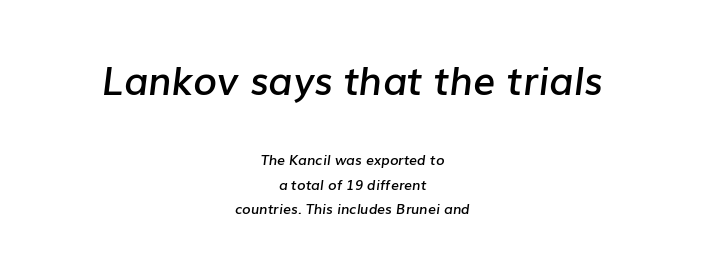
The image shows 39 px semibold type, italic (leaning right); set centered, line spacing 1.75x, normal letter spacing, not underlined; the first (top) block is 2.79x larger; low stroke contrast and a medium x-height.
